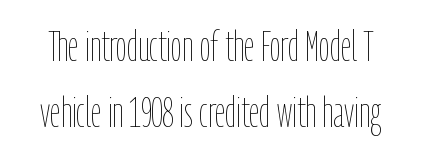
The image shows 43 px thin, condensed type, upright; set normal line spacing (1.53x), normal letter spacing, not underlined; low stroke contrast and a medium x-height.
